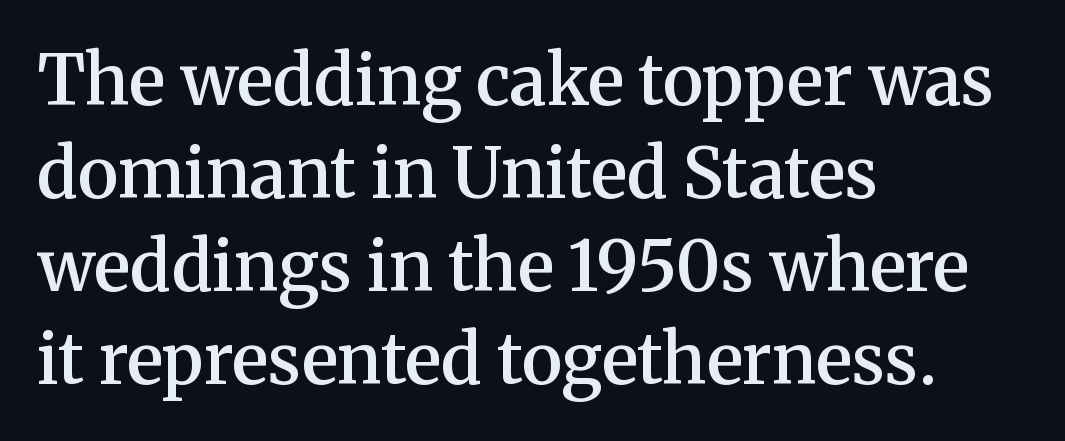
{"serif": "yes", "italic": "no", "bold": "semi", "weight": "semibold", "width": "normal", "stroke_contrast": "medium", "x_height": "medium", "monospaced": "no", "underline": "no", "align": "left", "line_spacing": "normal", "line_spacing_ratio": 1.35, "letter_spacing": "normal", "letter_spacing_em": 0.0, "glyph_px": 69}
